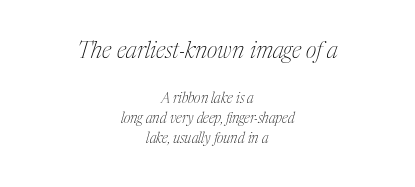
The first block has been scaled up relative to the second. Anything drawn beneath the words? Only blank space. In terms of letterspacing, this is plain default setting. The strokes are not fattened; the text isn't bold. The setting favours the middle, as headings and verse often do. Whoever set this chose a conventional vertical rhythm.
